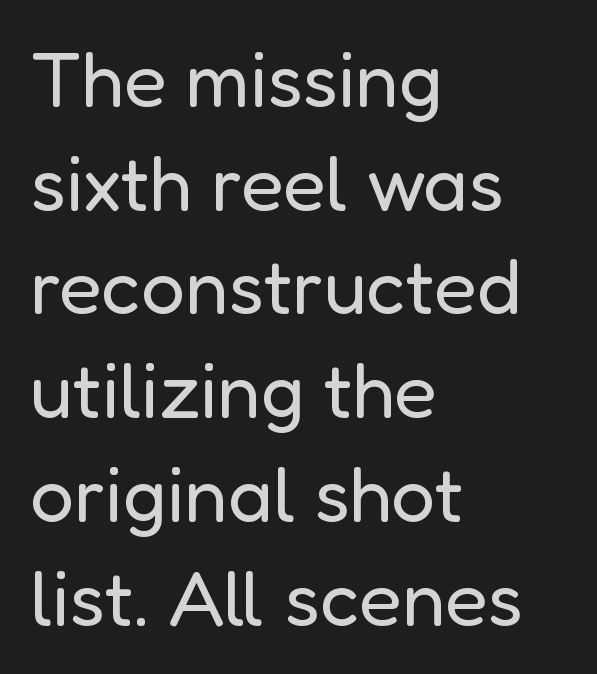
Q: Is the text bold? A: No.
Q: Is the text italic (slanted)? A: No, it is upright.
Q: Is the typeface a serif or a sans-serif typeface? A: Sans-serif.
Q: Is the text underlined? A: No.
Q: How is the paragraph aligned? A: Left-aligned.
Q: Is the spacing between letters normal or unusually wide? A: Normal.
Q: Is the spacing between lines tight, normal or loose? A: Normal.
Q: Width (condensed, normal, or wide)? A: Normal.
Q: Stroke contrast? A: Low.
Q: x-height? A: Medium.
Q: Monospaced? A: No.
